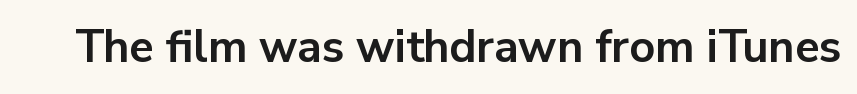
Q: Is the text bold? A: Yes.
Q: Is the text italic (slanted)? A: No, it is upright.
Q: Is the typeface a serif or a sans-serif typeface? A: Sans-serif.
Q: Is the text underlined? A: No.
Q: Is the spacing between letters normal or unusually wide? A: Normal.
Q: Width (condensed, normal, or wide)? A: Normal.
Q: Stroke contrast? A: Low.
Q: x-height? A: Medium.
Q: Monospaced? A: No.
